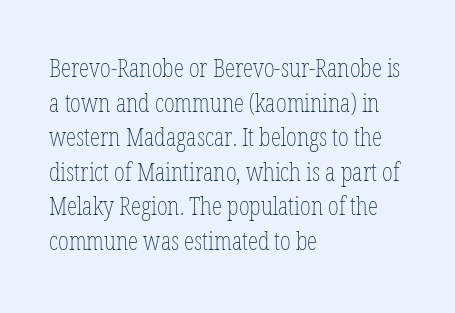
The image shows 26 px text type, upright; set left-aligned, normal line spacing (1.33x), normal letter spacing, not underlined.
